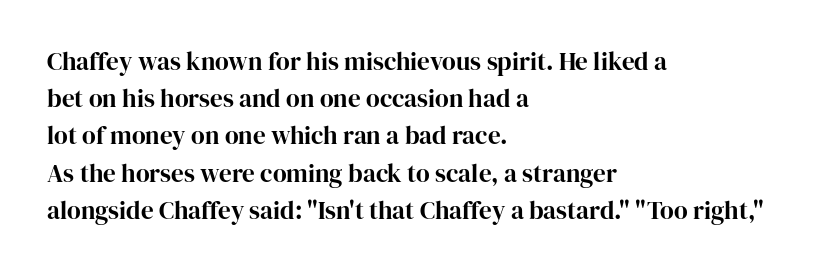
The image shows 25 px text type, upright; set left-aligned, normal line spacing (1.49x), normal letter spacing, not underlined.
